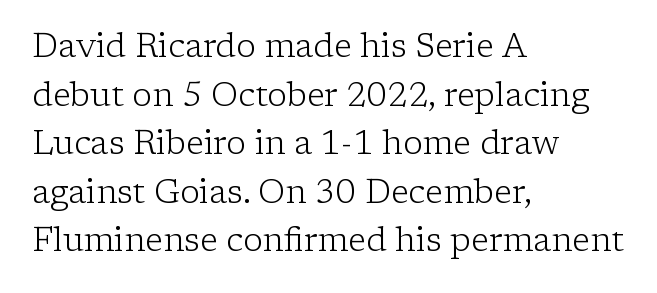
Q: Is the text bold? A: No.
Q: Is the text italic (slanted)? A: No, it is upright.
Q: Is the typeface a serif or a sans-serif typeface? A: Serif.
Q: Is the text underlined? A: No.
Q: How is the paragraph aligned? A: Left-aligned.
Q: Is the spacing between letters normal or unusually wide? A: Normal.
Q: Is the spacing between lines tight, normal or loose? A: Normal.
Q: Width (condensed, normal, or wide)? A: Normal.
Q: Stroke contrast? A: Low.
Q: x-height? A: Medium.
Q: Monospaced? A: No.
